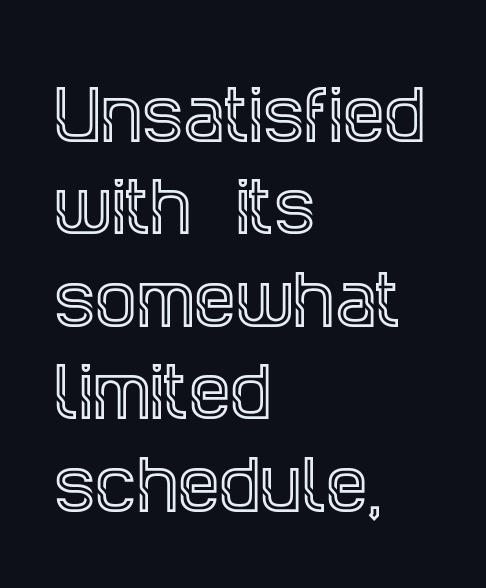
{"serif": "yes", "italic": "no", "width": "condensed", "x_height": "large", "monospaced": "no", "underline": "no", "align": "left", "line_spacing": "normal", "line_spacing_ratio": 1.4, "letter_spacing": "normal", "letter_spacing_em": 0.0, "glyph_px": 66}
